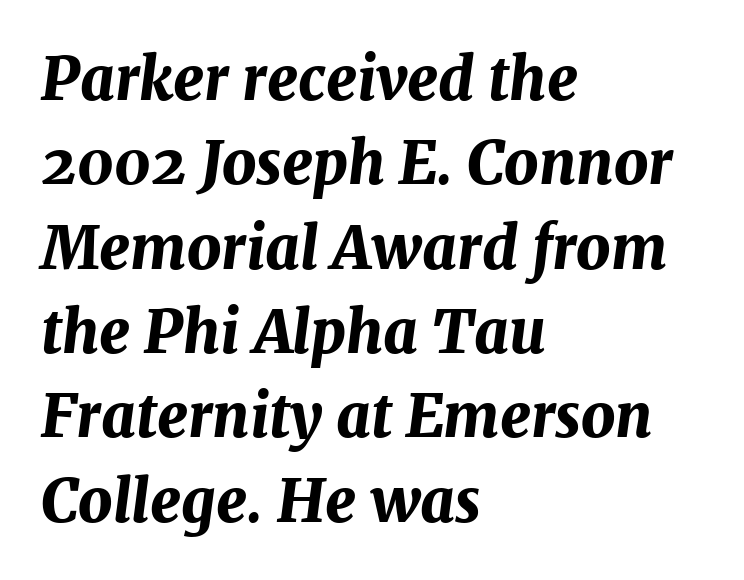
Letters rest on an invisible, unmarked baseline. This sample uses an oblique cut, with every glyph tilted off the vertical. Is the letter spacing exaggerated? No — it looks like the ordinary default. These lines sit exactly where default settings would place them.
